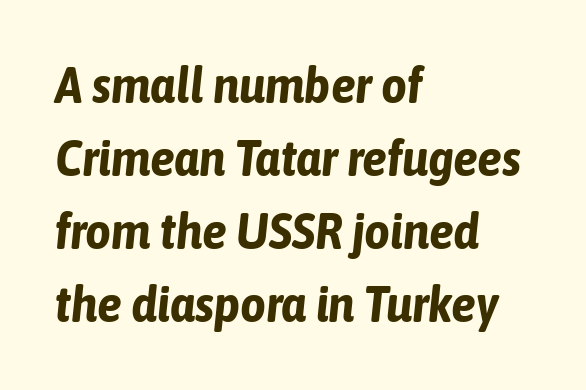
Q: Is the text bold? A: Yes.
Q: Is the text italic (slanted)? A: Yes, it leans right by about 6 degrees.
Q: Is the text underlined? A: No.
Q: How is the paragraph aligned? A: Left-aligned.
Q: Is the spacing between letters normal or unusually wide? A: Normal.
Q: Is the spacing between lines tight, normal or loose? A: Normal.
Q: Width (condensed, normal, or wide)? A: Condensed.
Q: Stroke contrast? A: Low.
Q: x-height? A: Medium.
Q: Monospaced? A: No.
